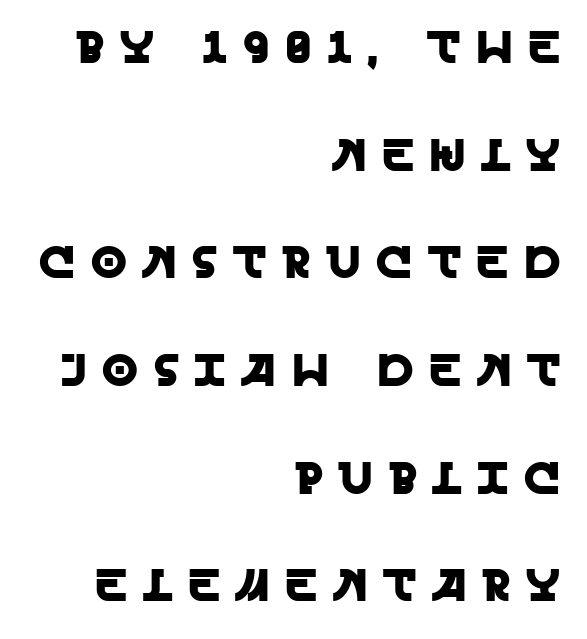
The image shows 46 px sans-serif type, upright; set right-aligned, loose line spacing (2.34x), unusually wide letter spacing (+0.34 em), not underlined; a large x-height.
